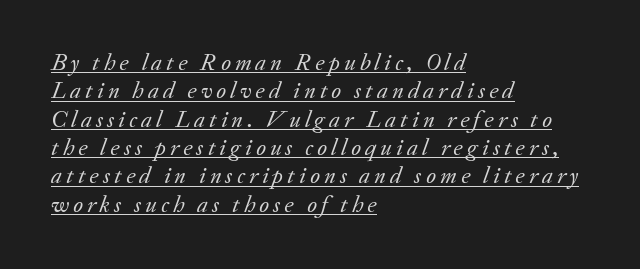
Nothing heavy about these letters — not bold at all. Would a proofreader flag this as italicized? Yes. In designer terms, the underline attribute is active on this setting. Horizontal alignment here is leftward, the default for most running prose.
